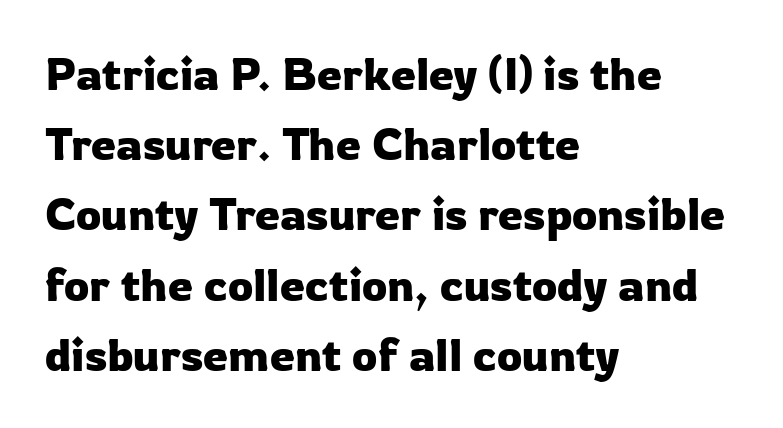
{"serif": "no", "italic": "no", "width": "normal", "stroke_contrast": "low", "x_height": "medium", "monospaced": "no", "underline": "no", "align": "left", "line_spacing": "normal", "line_spacing_ratio": 1.56, "letter_spacing": "normal", "letter_spacing_em": 0.0, "glyph_px": 45}
